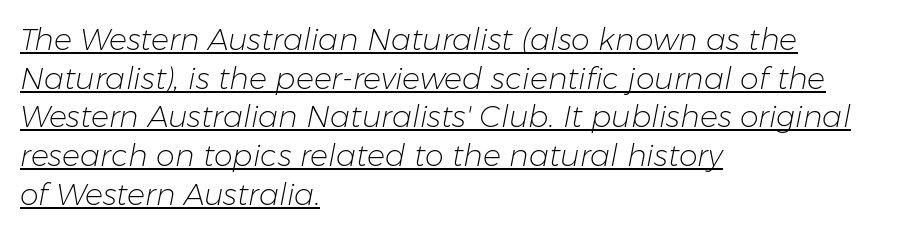
The face used here is proportionally spaced, like ordinary book or web type. Leftover space on each line is placed entirely after the last word. Baseline-to-baseline distance is the conventional proportion of letter height. Compared with ordinary roman type, these characters are visibly tilted. Counters stay open thanks to moderate or lighter strokes. Underlining? Definitely there.
